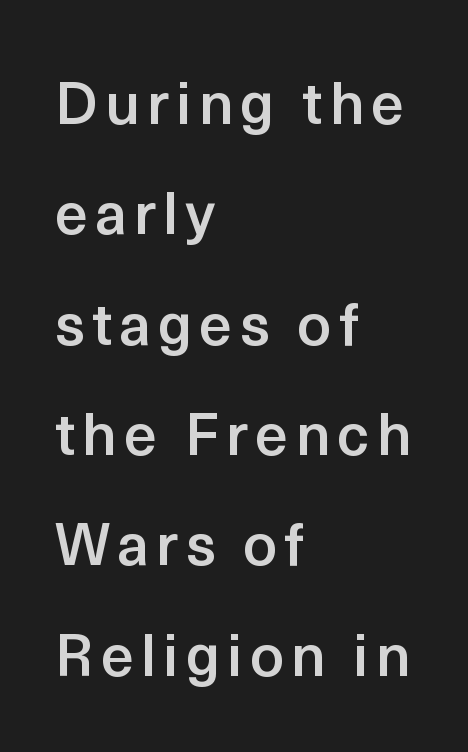
Font category for this specimen: sans-serif. When letters stand straight like this, we call the style roman or upright. Is this a fixed-width face? No — the glyphs have proportional, varying widths. Decoration check: the copy has no underline. What weight is shown? A semibold, between regular and bold.
